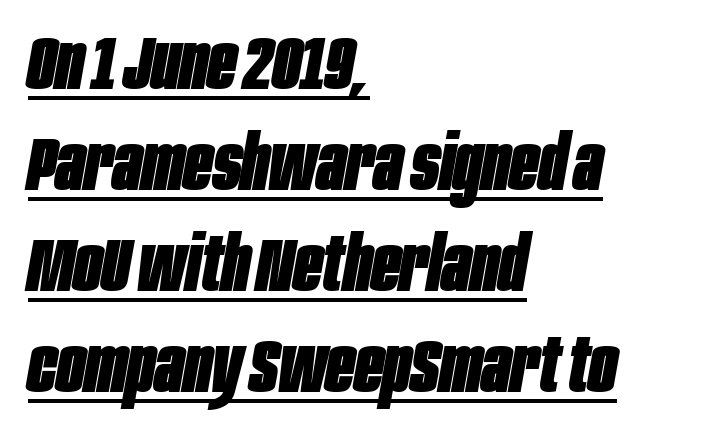
Line starts are locked; line ends wander. Character widths vary here, with narrow letters taking less room than wide ones. A typesetter would call this leading conventional body-copy spacing. Glyph-to-glyph distance matches everyday printed text. Quick note: underline on.
